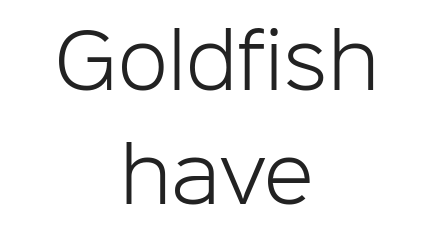
Q: Is the text bold? A: No.
Q: Is the text italic (slanted)? A: No, it is upright.
Q: Is the typeface a serif or a sans-serif typeface? A: Sans-serif.
Q: Is the text underlined? A: No.
Q: How is the paragraph aligned? A: Centered.
Q: Is the spacing between letters normal or unusually wide? A: Normal.
Q: Is the spacing between lines tight, normal or loose? A: Normal.
Q: Width (condensed, normal, or wide)? A: Normal.
Q: Stroke contrast? A: Low.
Q: x-height? A: Medium.
Q: Monospaced? A: No.
